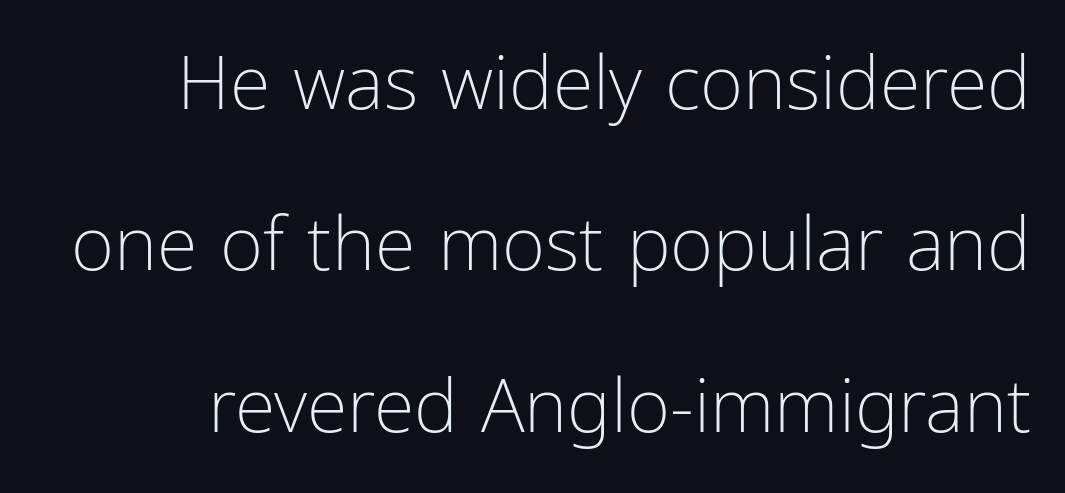
The image shows 74 px light, condensed sans-serif type, upright; set loose line spacing (2.18x), normal letter spacing, not underlined; low stroke contrast and a medium x-height.
